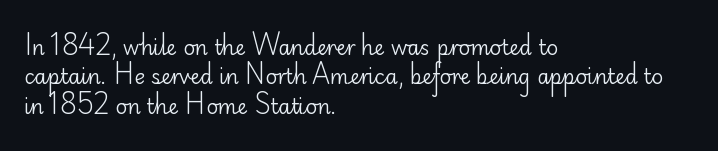
The image shows 20 px text type, upright; set left-aligned, normal line spacing (1.47x), normal letter spacing, not underlined.
